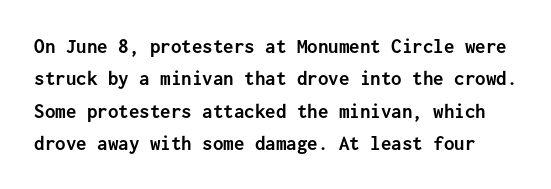
{"italic": "no", "bold": "yes", "underline": "no", "line_spacing": "normal", "line_spacing_ratio": 1.54, "letter_spacing": "normal", "letter_spacing_em": 0.0, "glyph_px": 21}
